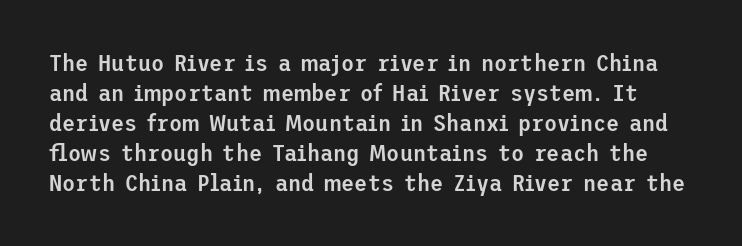
The image shows 24 px text type, upright; set normal line spacing (1.25x), normal letter spacing, not underlined.
